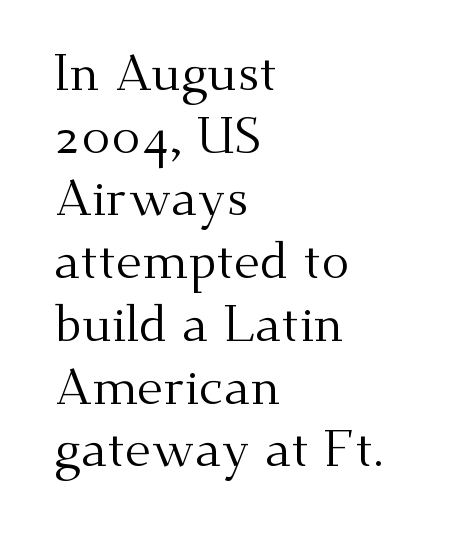
The image shows 51 px regular-weight serif type, upright; set left-aligned, line spacing 1.23x, normal letter spacing, not underlined; medium stroke contrast and a small x-height.
